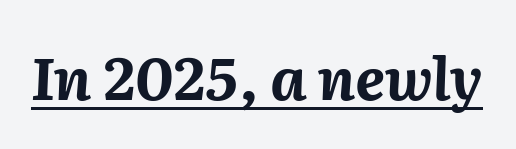
{"italic": "yes", "lean": "right", "slant_degrees": 2, "bold": "yes", "weight": "bold", "width": "normal", "stroke_contrast": "medium", "x_height": "medium", "monospaced": "no", "underline": "yes", "letter_spacing": "normal", "letter_spacing_em": 0.0, "glyph_px": 58}
